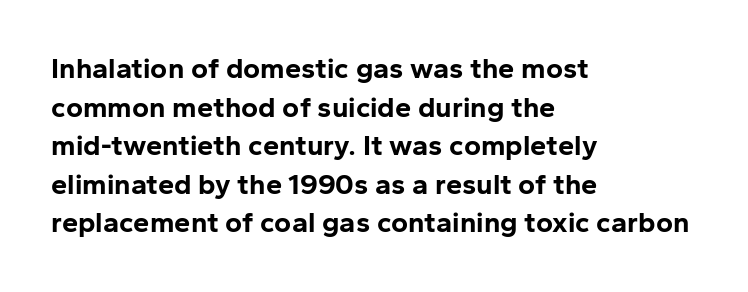
{"serif": "no", "italic": "no", "bold": "yes", "weight": "bold", "width": "normal", "stroke_contrast": "low", "x_height": "medium", "monospaced": "no", "underline": "no", "align": "left", "line_spacing": "normal", "line_spacing_ratio": 1.33, "letter_spacing": "normal", "letter_spacing_em": 0.0, "glyph_px": 29}
